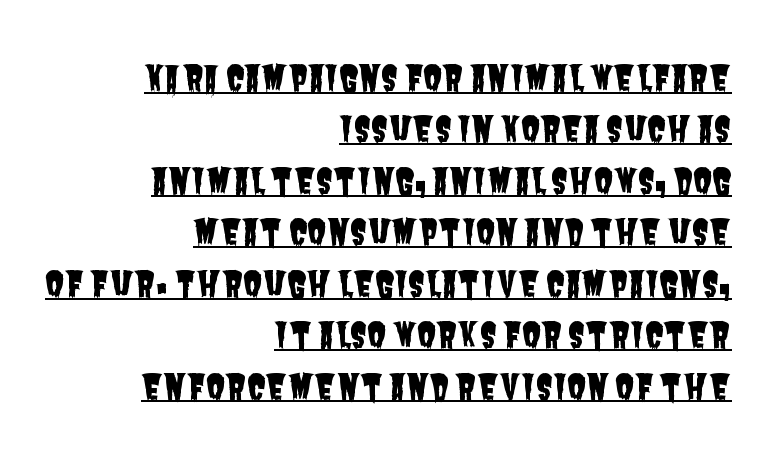
A typesetter would call this proportional, since set widths differ per character. The tracking reads as untouched default to a designer's eye. A continuous stroke trails under the words, as in a hyperlink. Interline gaps are of average width in this sample.
